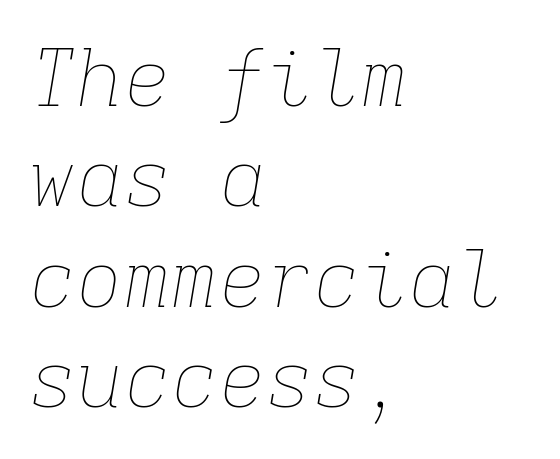
Slanted lettering throughout. Weight: not bold — regular or lighter. The line-height multiplier appears to be the usual default. Spacing verdict: monospaced, one width for all characters. Is the letter spacing exaggerated? No — it looks like the ordinary default. If you drew a ruler down the left edge, every line would touch it.
